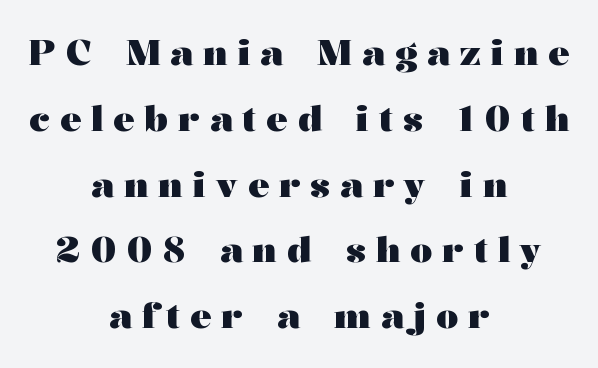
The image shows 35 px heavy, wide serif type, upright; set centered, line spacing 1.88x, unusually wide letter spacing (+0.29 em), not underlined; medium stroke contrast and a medium x-height.
